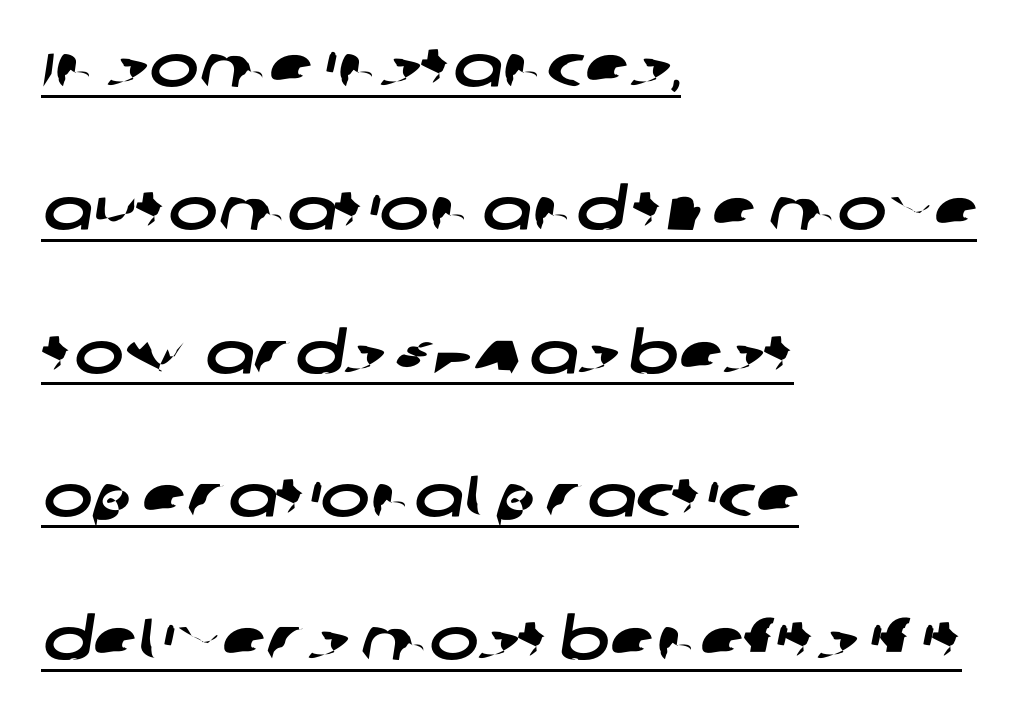
The horizontal fit of the characters is conventional and even. Widely set lines give the paragraph a tall, airy silhouette. Students, observe the line beneath the letters — that is underlining. The face used here is proportionally spaced, like ordinary book or web type. Is the block centered? No — it sits flush against the left margin. Nope, no serifs anywhere on these letters.
